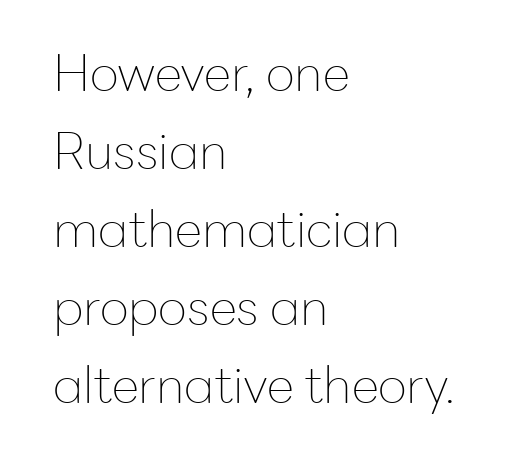
{"serif": "no", "italic": "no", "bold": "no", "weight": "thin", "width": "normal", "stroke_contrast": "low", "x_height": "medium", "monospaced": "no", "underline": "no", "align": "left", "line_spacing": "normal", "line_spacing_ratio": 1.56, "letter_spacing": "normal", "letter_spacing_em": 0.0, "glyph_px": 50}
